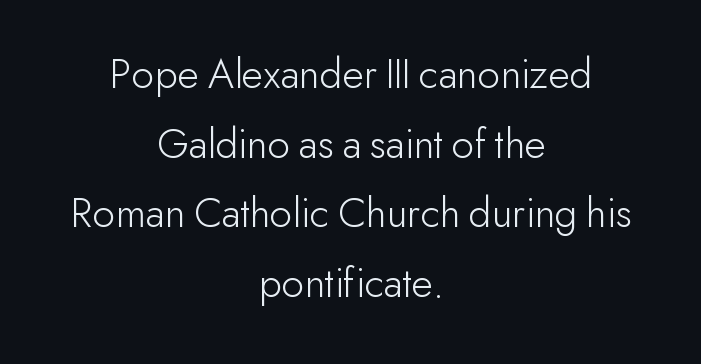
I'd call this a sans setting — the letters go barefoot. Designer's note — italics off, roman on. Just letters on the line, the space beneath them empty. No extra tracking has been applied to these lines.
